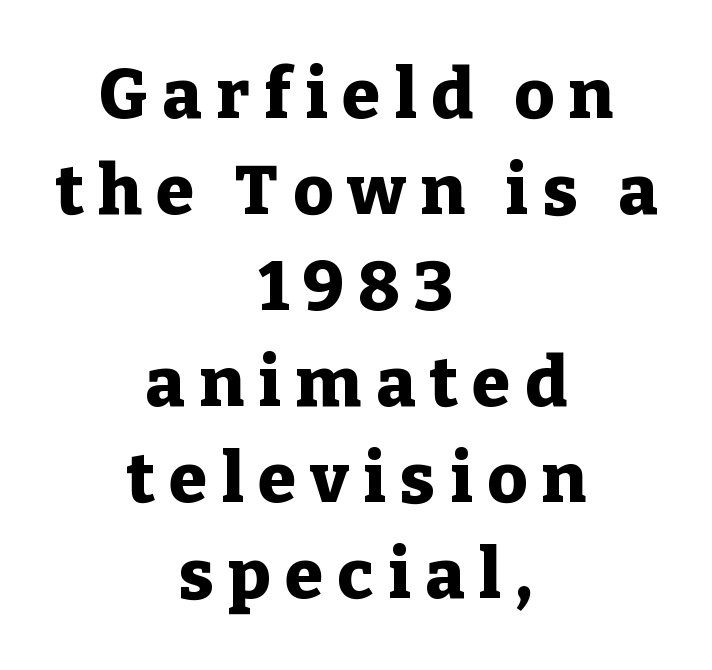
The words here are not underlined. What weight is shown? A full bold with thick strokes. The typography opts for an upright posture over an oblique one. Regarding serifs, this sample has them. The passage shown stacks its lines at a standard gap.
